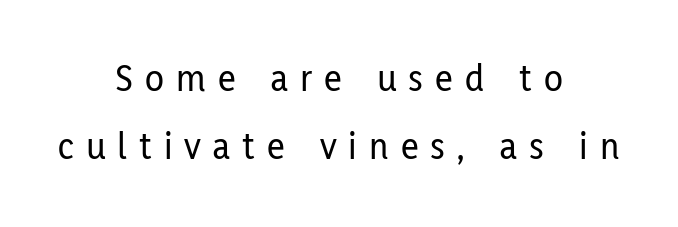
{"serif": "no", "italic": "no", "width": "condensed", "stroke_contrast": "low", "x_height": "medium", "monospaced": "no", "underline": "no", "align": "center", "line_spacing_ratio": 1.74, "letter_spacing": "wide", "letter_spacing_em": 0.31, "glyph_px": 39}
